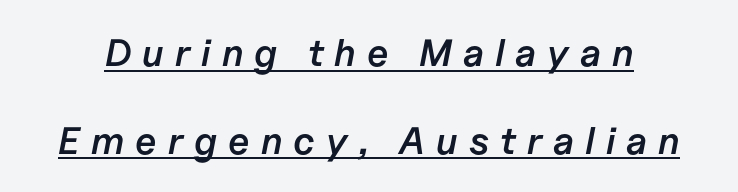
The image shows 38 px semibold type, italic (leaning right); set loose line spacing (2.31x), unusually wide letter spacing (+0.29 em), underlined; low stroke contrast and a medium x-height.
